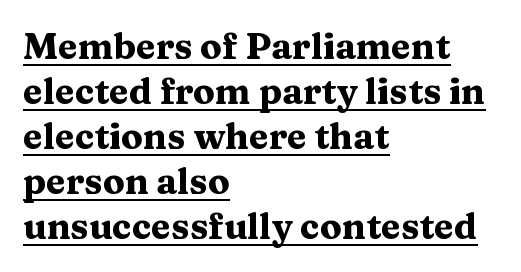
Summary of weight: heavy, a full bold. This sample has the flowing, uneven cadence of proportional lettering. You can tell it's not italic because the verticals are truly vertical. What kind of face is this? One with serifs. The sample's only ornament is a line tracing under the words. Which margin do the lines hug? The left one — the right edge is uneven.
